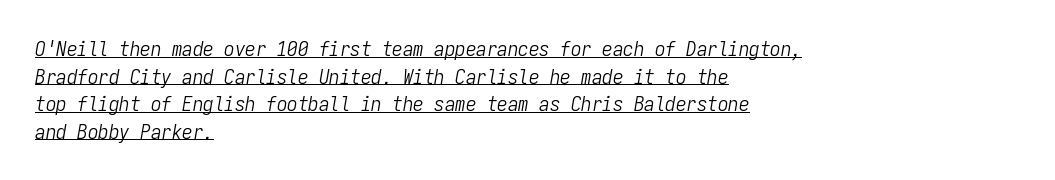
{"italic": "yes", "lean": "right", "slant_degrees": 9, "bold": "no", "underline": "yes", "align": "left", "line_spacing": "normal", "line_spacing_ratio": 1.31, "letter_spacing": "normal", "letter_spacing_em": 0.0, "glyph_px": 21}
